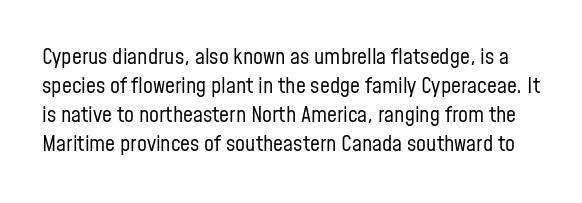
{"italic": "no", "bold": "no", "underline": "no", "line_spacing": "normal", "line_spacing_ratio": 1.32, "letter_spacing": "normal", "letter_spacing_em": 0.0, "glyph_px": 22}
